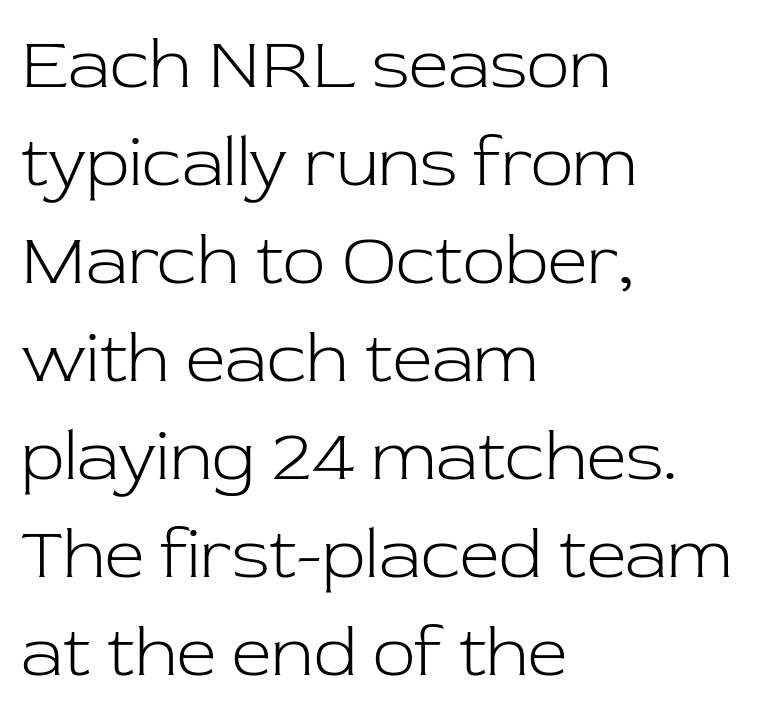
{"serif": "yes", "italic": "no", "bold": "no", "weight": "light", "width": "normal", "stroke_contrast": "low", "x_height": "medium", "monospaced": "no", "underline": "no", "align": "left", "line_spacing": "normal", "line_spacing_ratio": 1.4, "letter_spacing": "normal", "letter_spacing_em": 0.0, "glyph_px": 70}
